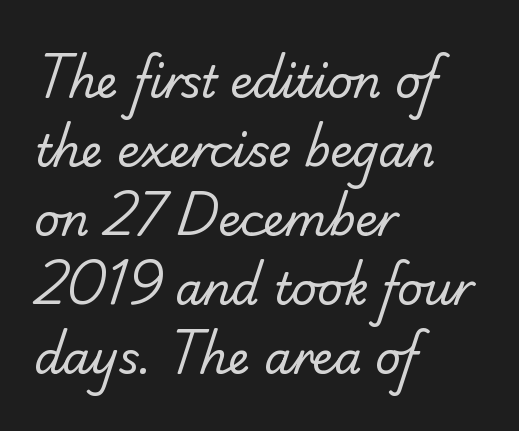
Q: Is the text bold? A: No.
Q: Is the typeface a serif or a sans-serif typeface? A: Sans-serif.
Q: Is the text underlined? A: No.
Q: How is the paragraph aligned? A: Left-aligned.
Q: Is the spacing between letters normal or unusually wide? A: Normal.
Q: Is the spacing between lines tight, normal or loose? A: Normal.
Q: Width (condensed, normal, or wide)? A: Normal.
Q: Stroke contrast? A: Low.
Q: x-height? A: Small.
Q: Monospaced? A: No.
